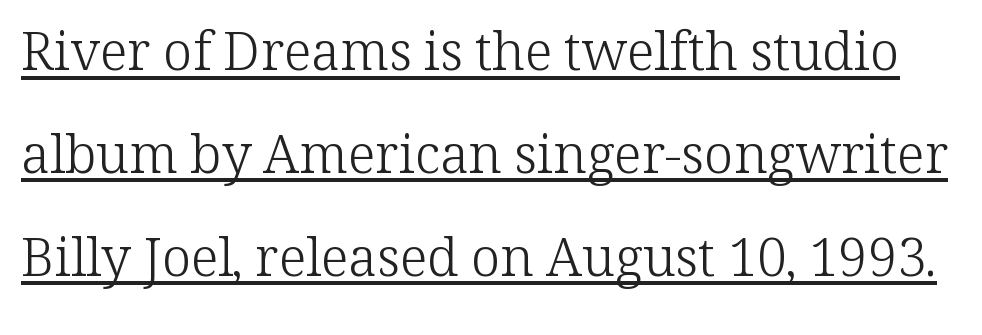
The image shows 53 px light serif type, upright; set loose line spacing (1.94x), normal letter spacing, underlined; low stroke contrast and a medium x-height.
